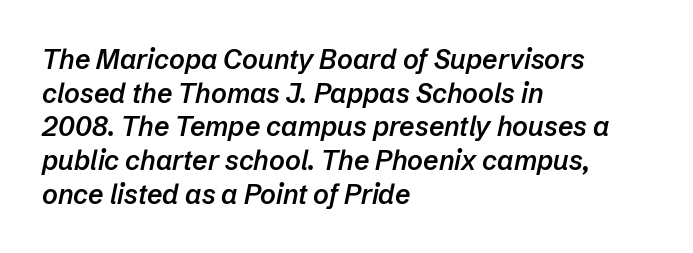
The image shows 27 px text type, italic (leaning right); set left-aligned, normal line spacing (1.25x), normal letter spacing, not underlined.
